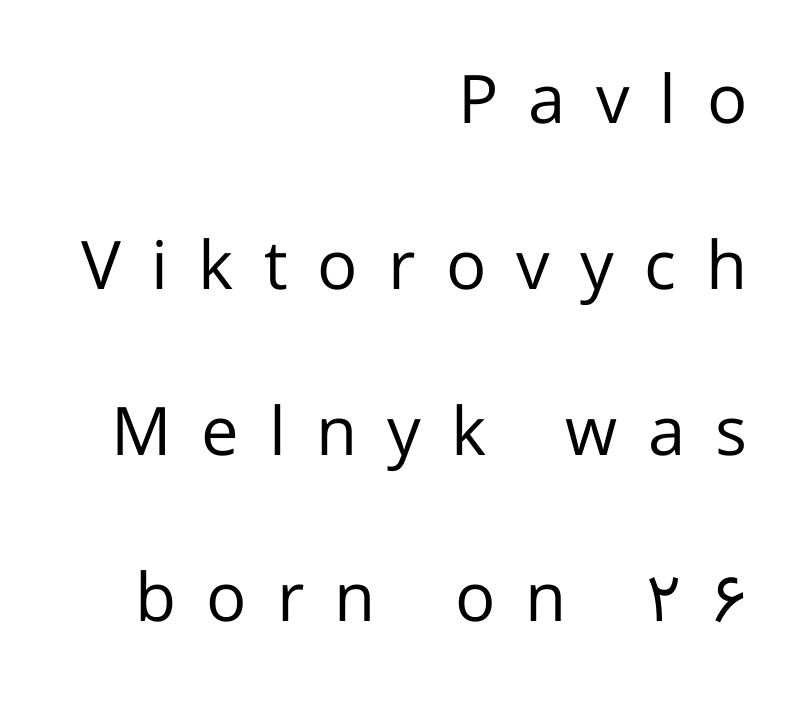
Is this a sans? Yes — the strokes have no serifs. The typography opts for an upright posture over an oblique one. Is the type heavy? It reads as light-to-regular instead. The rendering uses natural spacing where letterforms have individual widths.
